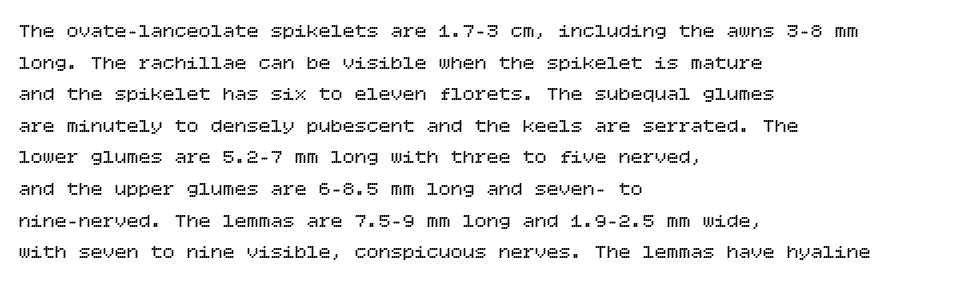
Q: Is the text bold? A: No.
Q: Is the text italic (slanted)? A: No, it is upright.
Q: Is the text underlined? A: No.
Q: How is the paragraph aligned? A: Left-aligned.
Q: Is the spacing between letters normal or unusually wide? A: Normal.
Q: Is the spacing between lines tight, normal or loose? A: Normal.
